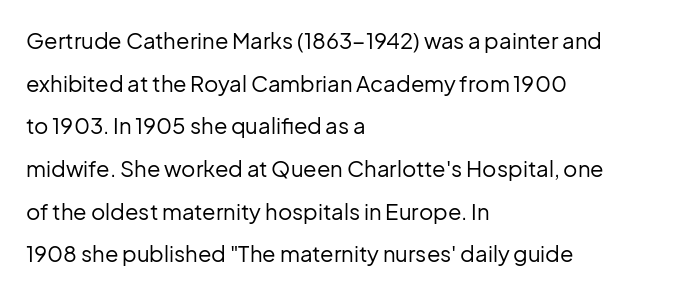
Whoever set this chose breathing room over compactness in the vertical rhythm. Descenders hang freely into open space. The font sits on the lighter half of the weight spectrum, regular included. The specimen reads as upright at a glance.
